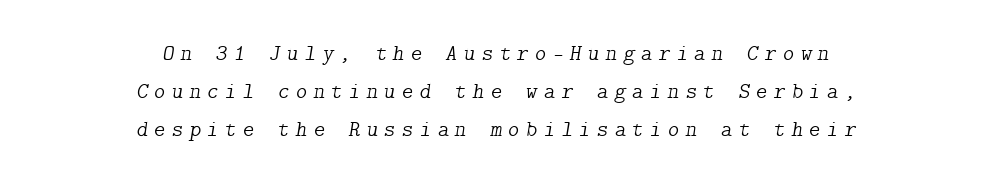
Q: Is the text bold? A: No.
Q: Is the text italic (slanted)? A: Yes, it leans right by about 9 degrees.
Q: Is the text underlined? A: No.
Q: How is the paragraph aligned? A: Centered.
Q: Is the spacing between letters normal or unusually wide? A: Unusually wide.
